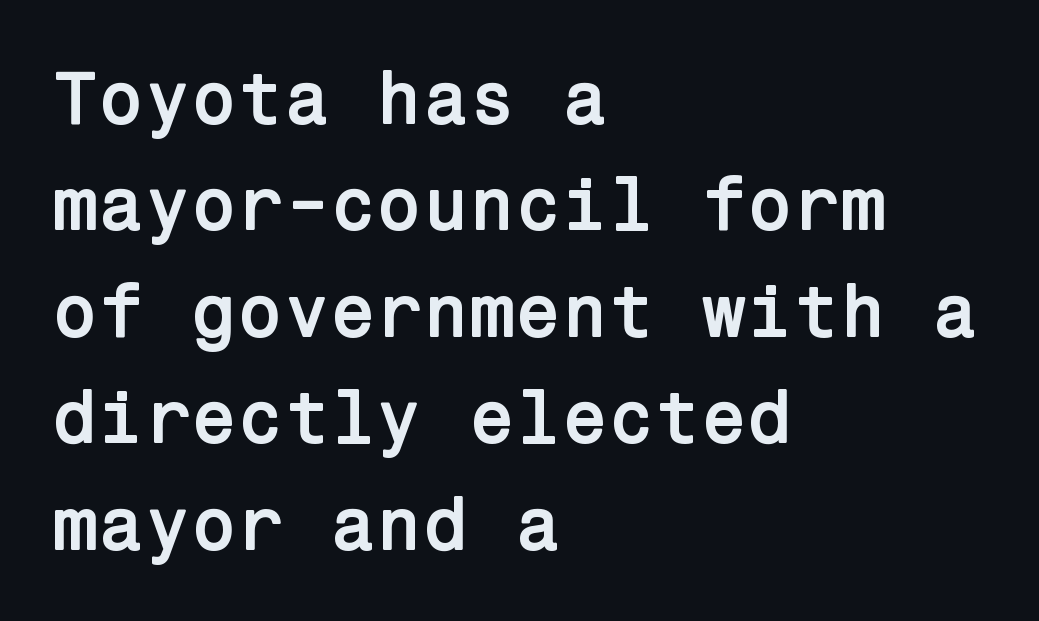
Q: Is the text bold? A: Yes.
Q: Is the text italic (slanted)? A: No, it is upright.
Q: Is the typeface a serif or a sans-serif typeface? A: Sans-serif.
Q: Is the text underlined? A: No.
Q: How is the paragraph aligned? A: Left-aligned.
Q: Is the spacing between letters normal or unusually wide? A: Normal.
Q: Is the spacing between lines tight, normal or loose? A: Normal.
Q: Width (condensed, normal, or wide)? A: Normal.
Q: Stroke contrast? A: Low.
Q: x-height? A: Medium.
